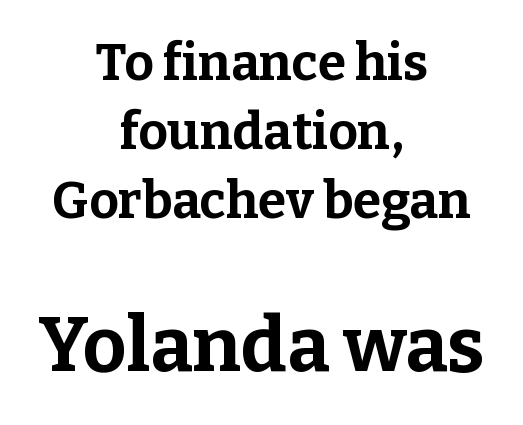
Q: Is the text bold? A: Yes.
Q: Is the text italic (slanted)? A: No, it is upright.
Q: Is the typeface a serif or a sans-serif typeface? A: Serif.
Q: Is the text underlined? A: No.
Q: How is the paragraph aligned? A: Centered.
Q: Is the spacing between letters normal or unusually wide? A: Normal.
Q: Is the spacing between lines tight, normal or loose? A: Normal.
Q: Which block of text is set in a larger size, the first (top) or the second (bottom)? A: The second (bottom) one.
Q: Width (condensed, normal, or wide)? A: Normal.
Q: Stroke contrast? A: Low.
Q: x-height? A: Medium.
Q: Monospaced? A: No.
